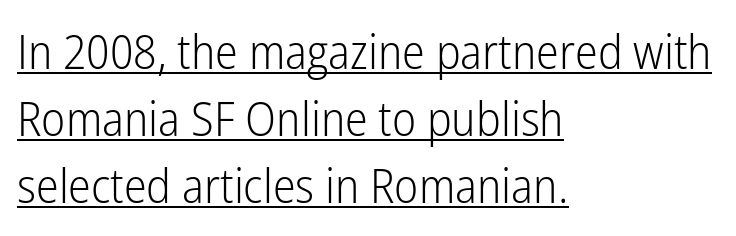
The image shows 48 px light, condensed sans-serif type, upright; set left-aligned, normal line spacing (1.4x), normal letter spacing, underlined; low stroke contrast and a medium x-height.
